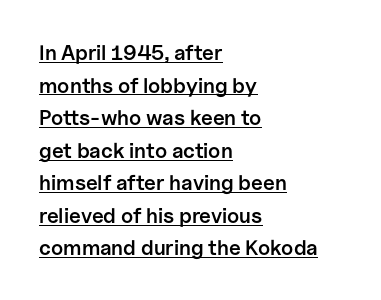
The image shows 21 px text type, upright; set left-aligned, normal line spacing (1.55x), normal letter spacing, underlined.
